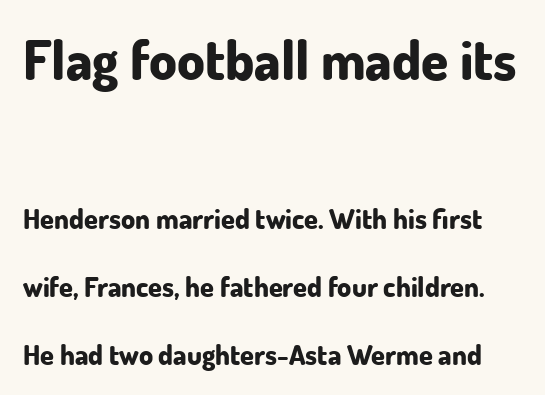
The image shows 55 px bold sans-serif type, upright; set loose line spacing (2.42x), normal letter spacing, not underlined; the first (top) block is 1.96x larger; low stroke contrast and a small x-height.
